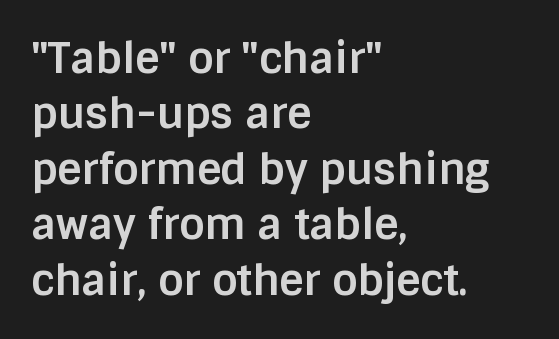
{"serif": "no", "italic": "no", "bold": "yes", "weight": "bold", "width": "normal", "stroke_contrast": "low", "x_height": "large", "monospaced": "no", "underline": "no", "align": "left", "line_spacing": "normal", "line_spacing_ratio": 1.32, "letter_spacing": "normal", "letter_spacing_em": 0.0, "glyph_px": 42}
